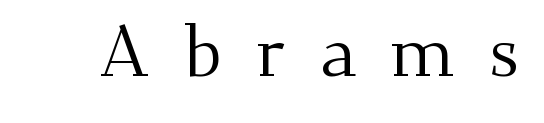
{"serif": "yes", "italic": "no", "bold": "no", "weight": "regular", "width": "normal", "stroke_contrast": "medium", "x_height": "small", "monospaced": "no", "underline": "no", "letter_spacing": "wide", "letter_spacing_em": 0.46, "glyph_px": 72}
